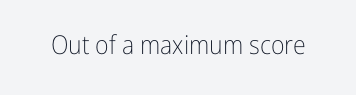
A roman cut, with each character standing at attention. Decoration check: the copy has no underline. The gaps between neighbouring characters are ordinary and unremarkable. Bold? No — there's no thickening of the strokes.
